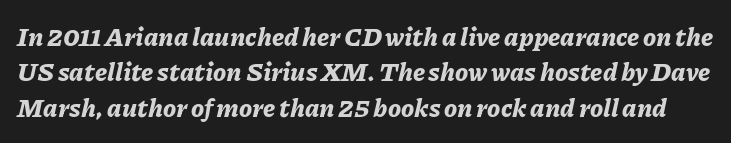
{"italic": "yes", "lean": "right", "slant_degrees": 11, "bold": "yes", "underline": "no", "line_spacing": "normal", "line_spacing_ratio": 1.36, "letter_spacing": "normal", "letter_spacing_em": 0.0, "glyph_px": 26}
